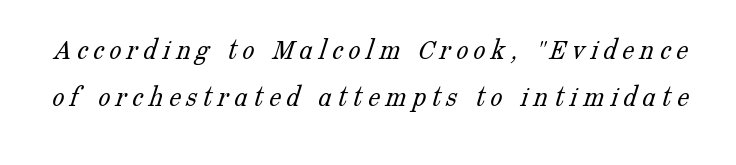
{"serif": "yes", "bold": "no", "weight": "light", "width": "normal", "stroke_contrast": "low", "x_height": "medium", "monospaced": "no", "underline": "no", "line_spacing": "normal", "line_spacing_ratio": 1.57, "glyph_px": 30}
